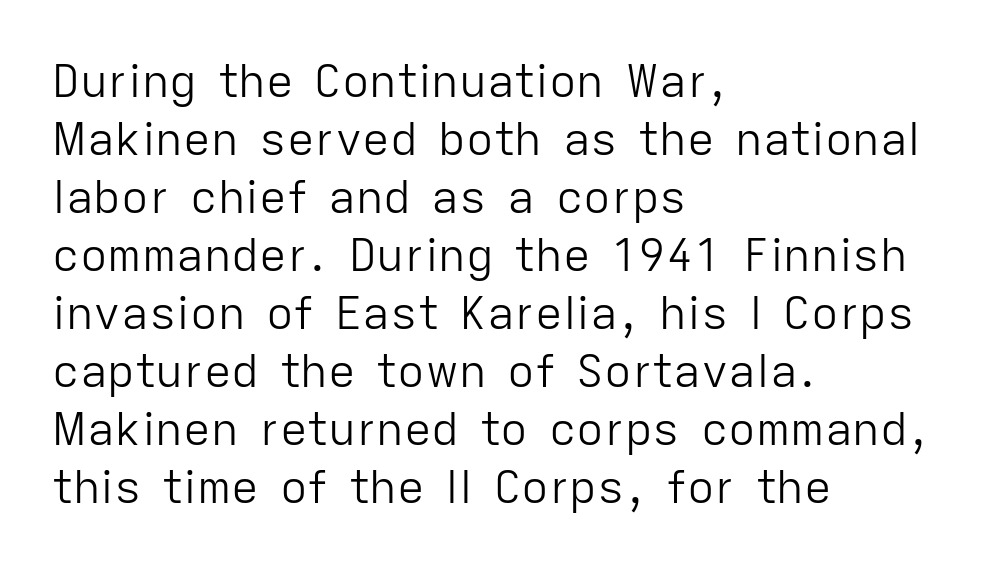
The passage shown is not bold in any degree. Examine the stroke ends and you'll find no serifs. The ragged edge is on the right, which tells us the setting is flush left. Rows of type keep a routine distance in the vertical direction. The string is rendered with underlining switched off.
